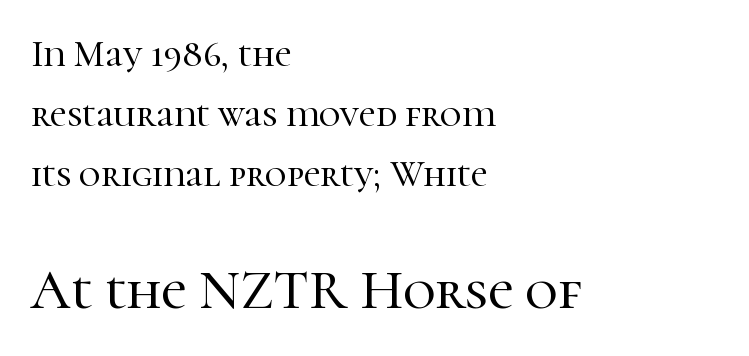
In CSS terms this would be text-align: left. The zone under the glyphs is completely vacant. Unlike italic type, these characters show no tilt at all. Baseline-to-baseline distance is the conventional proportion of letter height.
